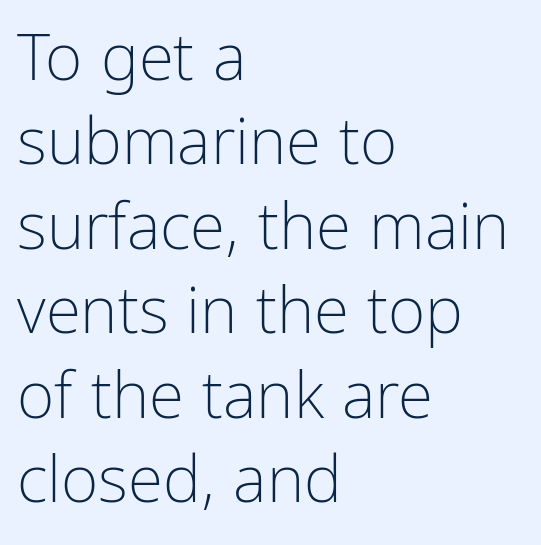
{"serif": "no", "italic": "no", "bold": "no", "weight": "light", "width": "condensed", "stroke_contrast": "low", "x_height": "medium", "monospaced": "no", "underline": "no", "align": "left", "line_spacing": "normal", "line_spacing_ratio": 1.32, "letter_spacing": "normal", "letter_spacing_em": 0.0, "glyph_px": 64}
